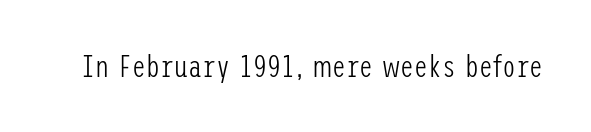
Q: Is the text bold? A: No.
Q: Is the text italic (slanted)? A: No, it is upright.
Q: Is the typeface a serif or a sans-serif typeface? A: Sans-serif.
Q: Is the text underlined? A: No.
Q: Is the spacing between letters normal or unusually wide? A: Normal.
Q: Width (condensed, normal, or wide)? A: Condensed.
Q: Stroke contrast? A: Low.
Q: x-height? A: Medium.
